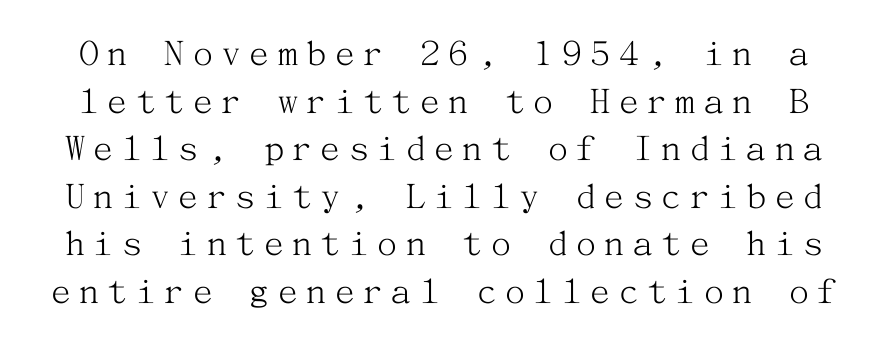
This rendering widens character spacing well past its baseline value. Notice how the stems are strictly vertical — no italics here. Stroke thickness stays within the range of a standard reading face or lighter. Check under the words: just untouched page.
